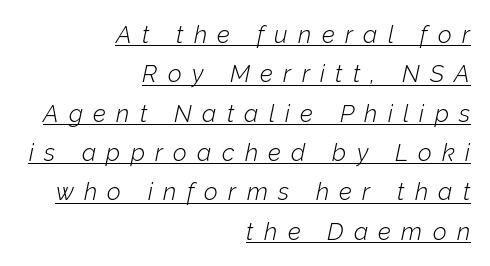
The image shows 24 px text type, italic (leaning right); set right-aligned, normal line spacing (1.64x), unusually wide letter spacing (+0.43 em), underlined.
